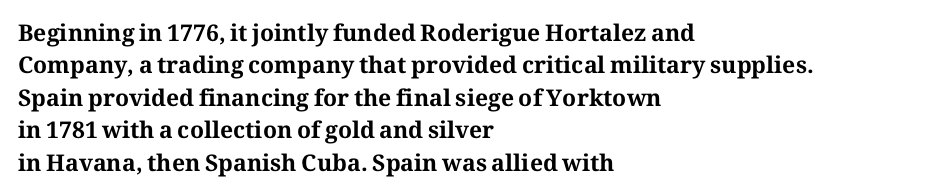
Q: Is the text bold? A: Yes.
Q: Is the text italic (slanted)? A: No, it is upright.
Q: Is the text underlined? A: No.
Q: How is the paragraph aligned? A: Left-aligned.
Q: Is the spacing between letters normal or unusually wide? A: Normal.
Q: Is the spacing between lines tight, normal or loose? A: Normal.
